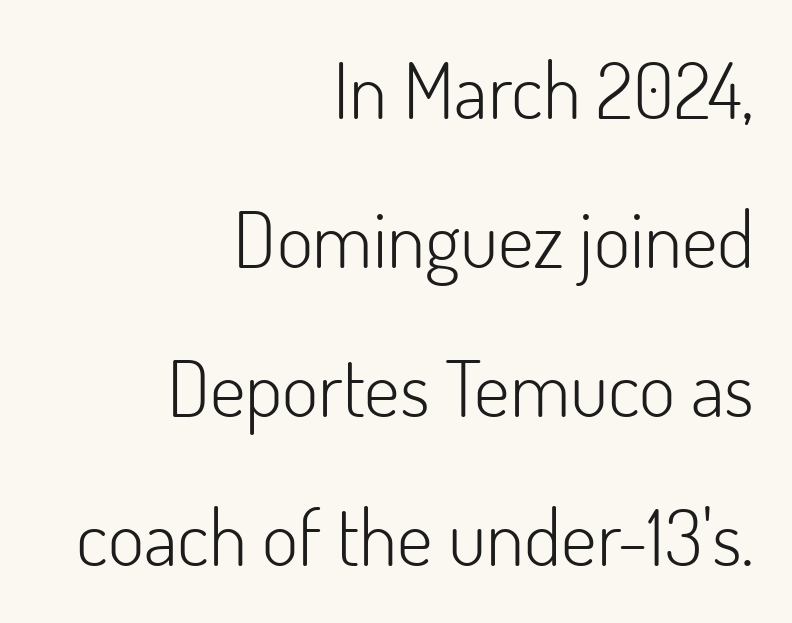
Do the characters align in a grid? No, the font is proportional. Has an underline been added? It has not. The typesetting does not lean heavy: it is not bold. The tracking reads as untouched default to a designer's eye. This rendering employs a face without finishing strokes, i.e., a sans-serif.
